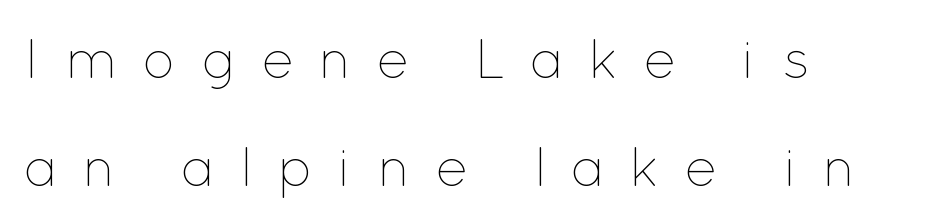
Q: Is the text bold? A: No.
Q: Is the text italic (slanted)? A: No, it is upright.
Q: Is the text underlined? A: No.
Q: How is the paragraph aligned? A: Left-aligned.
Q: Is the spacing between letters normal or unusually wide? A: Unusually wide.
Q: Is the spacing between lines tight, normal or loose? A: Loose.
Q: Width (condensed, normal, or wide)? A: Normal.
Q: Stroke contrast? A: Low.
Q: x-height? A: Medium.
Q: Monospaced? A: No.
